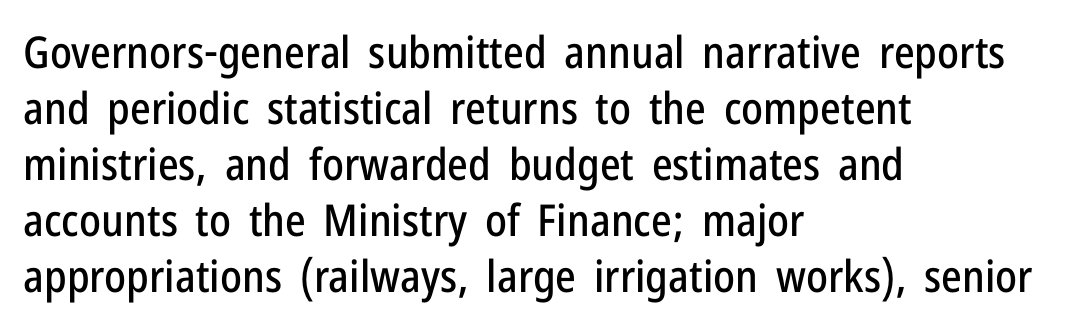
This block has exactly the height ordinary leading produces. Bare-footed words on every line. Character widths vary here, with narrow letters taking less room than wide ones. You can tell it's not italic because the verticals are truly vertical.
